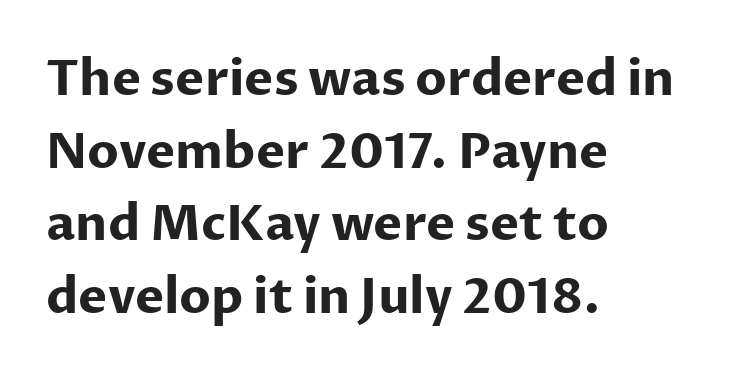
The image shows 49 px bold sans-serif type, upright; set left-aligned, normal line spacing (1.48x), normal letter spacing, not underlined; low stroke contrast and a medium x-height.
